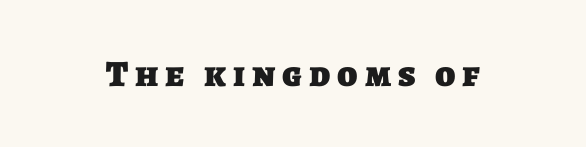
{"serif": "no", "bold": "yes", "weight": "heavy", "width": "normal", "stroke_contrast": "low", "x_height": "large", "monospaced": "no", "underline": "no", "glyph_px": 37}
